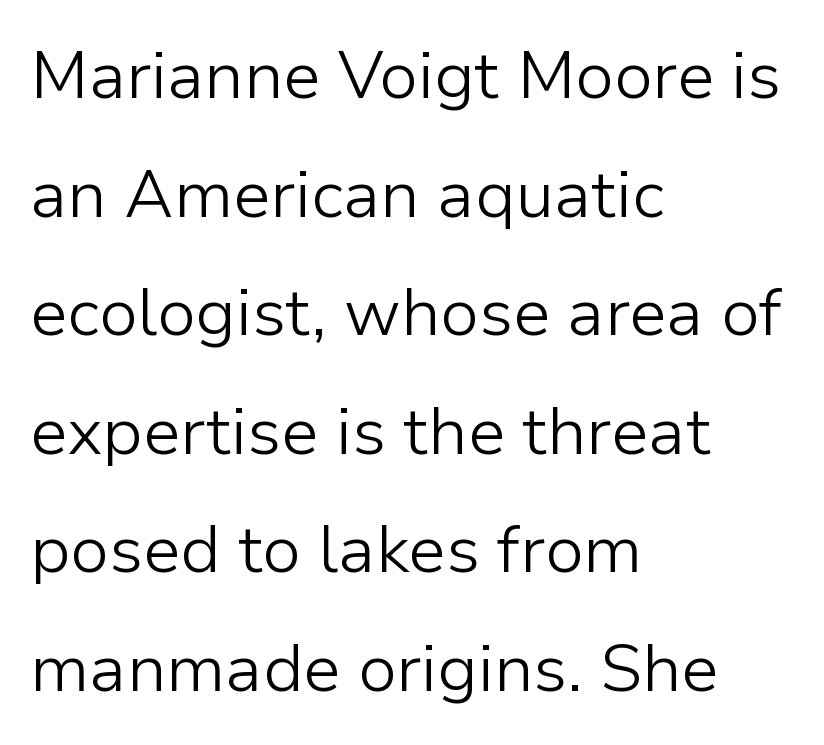
The image shows 67 px light sans-serif type, upright; set left-aligned, line spacing 1.77x, normal letter spacing, not underlined; low stroke contrast and a medium x-height.
